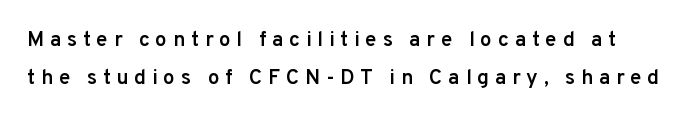
Compared with typical body copy, the letter spacing here is much looser. A bit beefed up — I'd call it semibold rather than bold. Underline: absent. The lettering stays uniformly vertical, giving the passage a roman look.
